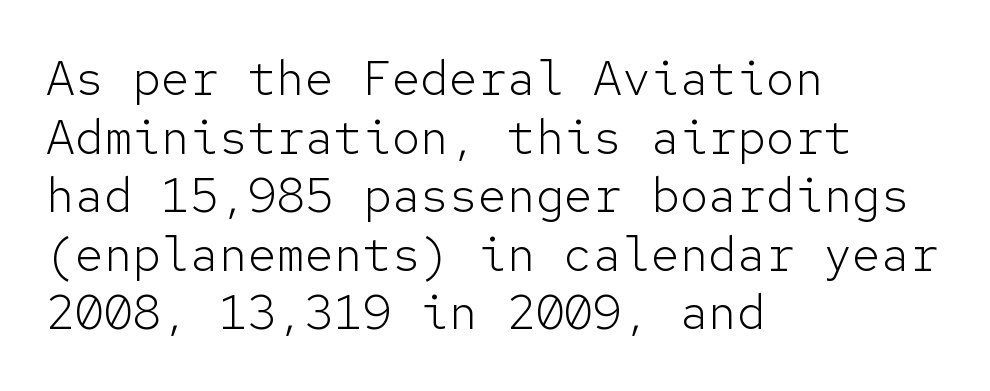
Q: Is the text bold? A: No.
Q: Is the text italic (slanted)? A: No, it is upright.
Q: Is the typeface a serif or a sans-serif typeface? A: Sans-serif.
Q: Is the text underlined? A: No.
Q: How is the paragraph aligned? A: Left-aligned.
Q: Is the spacing between letters normal or unusually wide? A: Normal.
Q: Width (condensed, normal, or wide)? A: Normal.
Q: Stroke contrast? A: Low.
Q: x-height? A: Medium.
Q: Monospaced? A: Yes.
